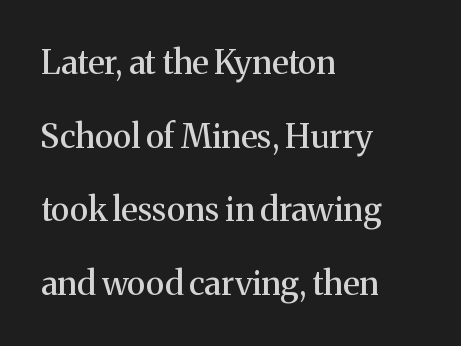
Q: Is the text italic (slanted)? A: No, it is upright.
Q: Is the typeface a serif or a sans-serif typeface? A: Serif.
Q: Is the text underlined? A: No.
Q: How is the paragraph aligned? A: Left-aligned.
Q: Is the spacing between letters normal or unusually wide? A: Normal.
Q: Is the spacing between lines tight, normal or loose? A: Loose.
Q: Width (condensed, normal, or wide)? A: Normal.
Q: Stroke contrast? A: Medium.
Q: x-height? A: Medium.
Q: Monospaced? A: No.
